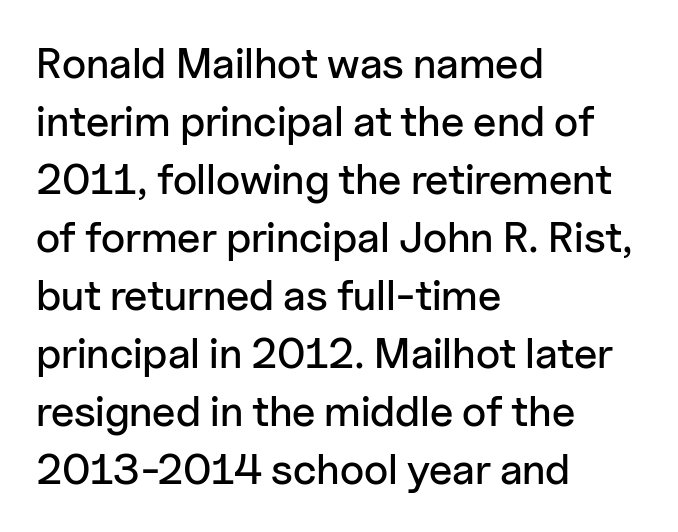
If you drew a line through each stem, it would be perfectly vertical. Spacing verdict: proportional, widths tailored to each character. Descenders hang freely into open space. The lines sit at an ordinary, default distance from one another. Between one letter and the next there's only the usual sliver of space.
